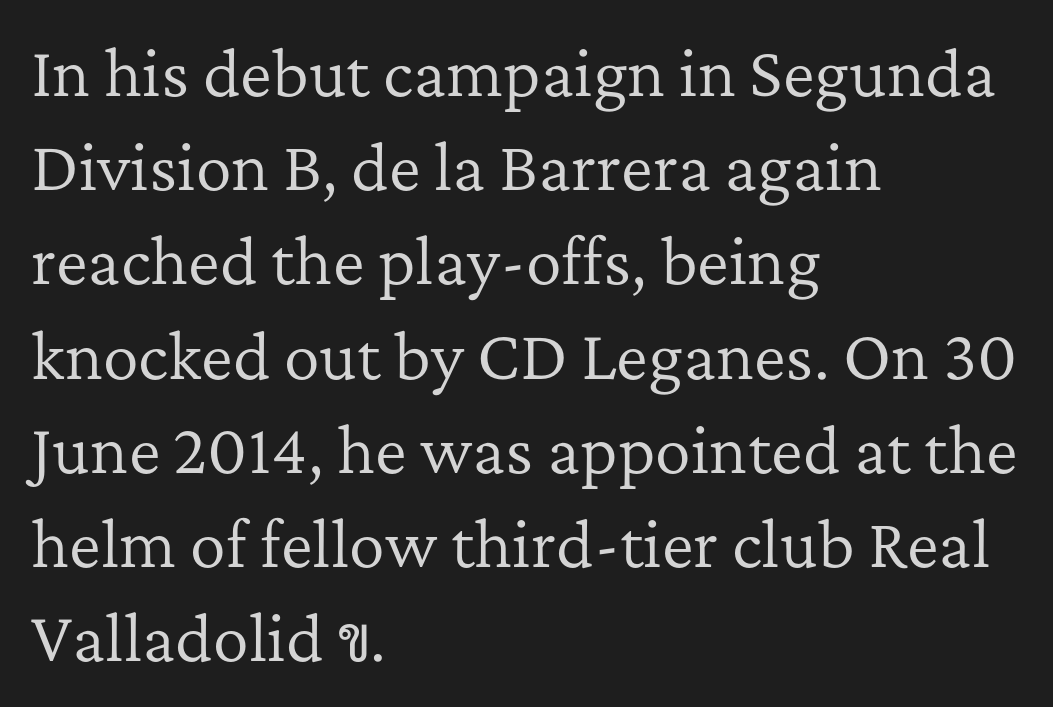
The image shows 60 px regular-weight serif type, upright; set left-aligned, normal line spacing (1.57x), normal letter spacing, not underlined; low stroke contrast and a medium x-height.
